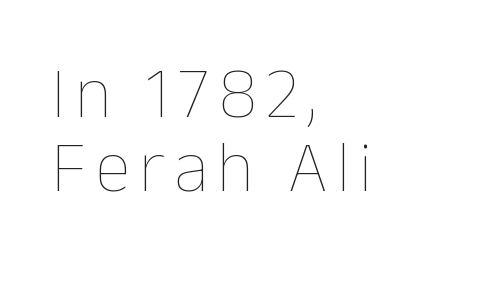
Q: Is the text bold? A: No.
Q: Is the text italic (slanted)? A: No, it is upright.
Q: Is the text underlined? A: No.
Q: How is the paragraph aligned? A: Left-aligned.
Q: Is the spacing between lines tight, normal or loose? A: Tight.
Q: Width (condensed, normal, or wide)? A: Normal.
Q: Stroke contrast? A: Low.
Q: x-height? A: Medium.
Q: Monospaced? A: No.
